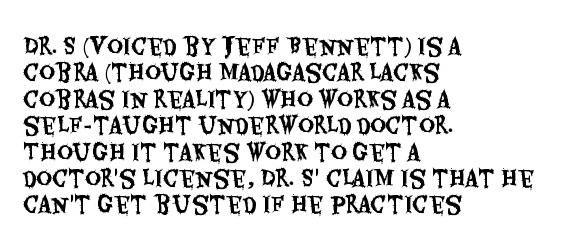
The image shows 22 px text type, upright; set left-aligned, line spacing 1.2x, normal letter spacing, not underlined.
